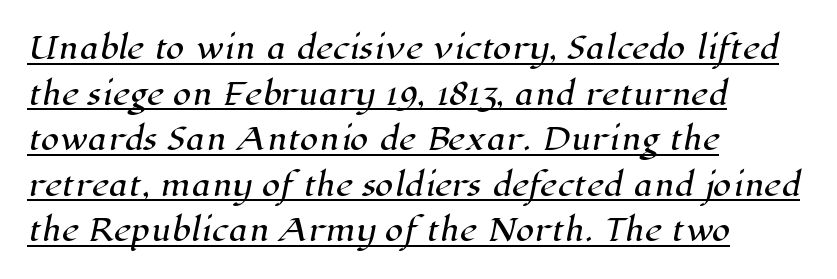
{"serif": "yes", "width": "normal", "stroke_contrast": "high", "x_height": "medium", "monospaced": "no", "underline": "yes", "align": "left", "line_spacing": "normal", "line_spacing_ratio": 1.52, "letter_spacing": "normal", "letter_spacing_em": 0.0, "glyph_px": 30}
